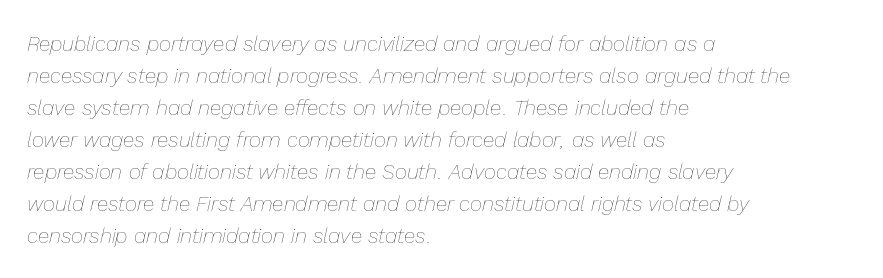
The image shows 21 px text type, italic (leaning right); set left-aligned, normal line spacing (1.52x), normal letter spacing, not underlined.
